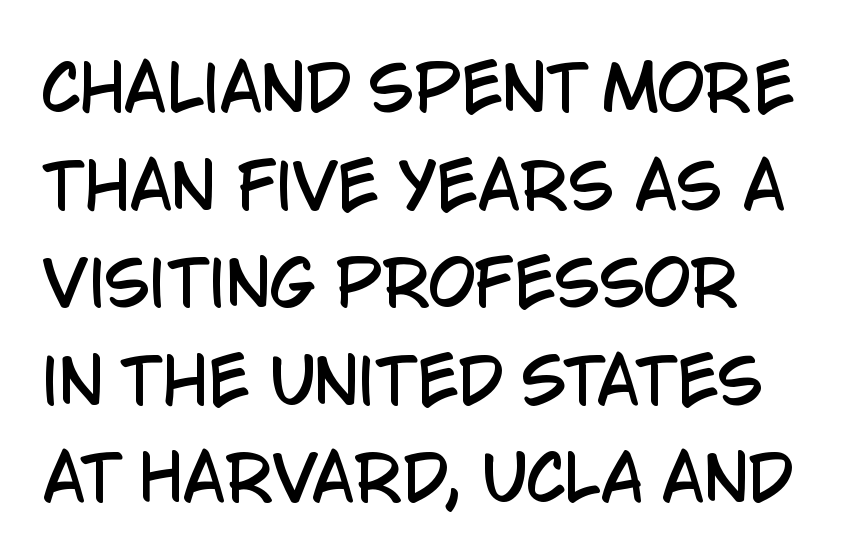
{"serif": "no", "italic": "no", "width": "condensed", "stroke_contrast": "low", "x_height": "large", "monospaced": "no", "underline": "no", "line_spacing": "normal", "line_spacing_ratio": 1.6, "letter_spacing": "normal", "letter_spacing_em": 0.0, "glyph_px": 61}
